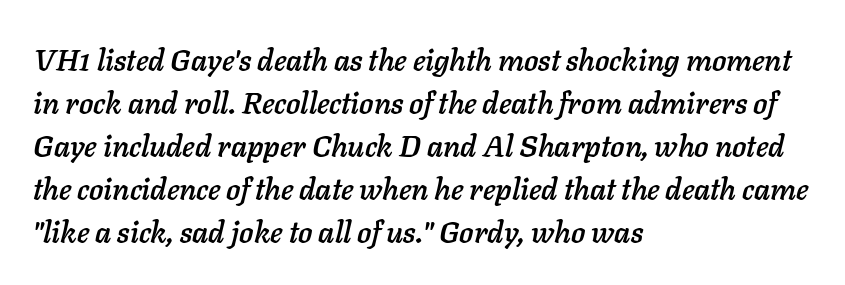
{"italic": "yes", "lean": "right", "slant_degrees": 11, "width": "normal", "stroke_contrast": "low", "x_height": "medium", "monospaced": "no", "underline": "no", "align": "left", "line_spacing": "normal", "line_spacing_ratio": 1.43, "letter_spacing": "normal", "letter_spacing_em": 0.0, "glyph_px": 30}
